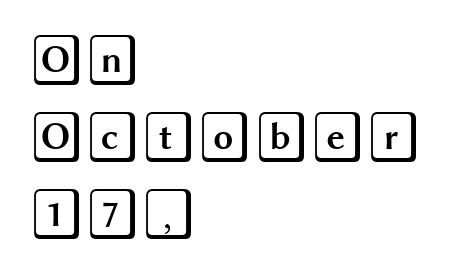
You could call the tracking neutral — neither tight nor loose. Horizontal bands of white between lines are of average thickness. The paragraph shown leans on its left margin. Designer's note — italics off, roman on. Underline: absent.
